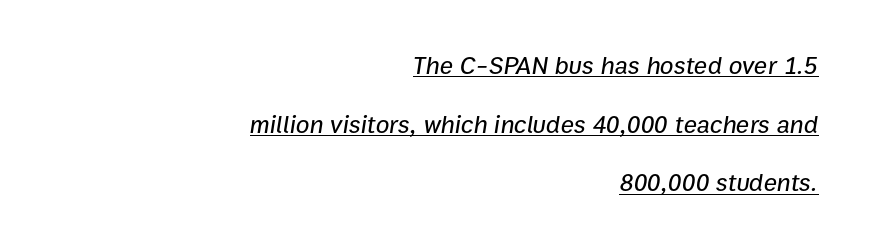
Caption: multi-line text, flush right, ragged left. This sample uses plain, unmodified letter spacing. Emphasis is given by a line drawn under the lettering. Observe the lean: these are italic letterforms. The vertical gap from one line to the next is large.
